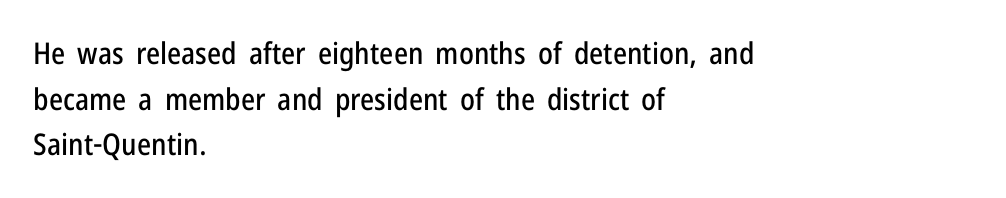
Is there much room between lines? A standard amount, neither cramped nor airy. A student would call this left alignment; a typographer would say flush left, rag right. The face used here is proportionally spaced, like ordinary book or web type. Is there any slant? The stems are plumb.
